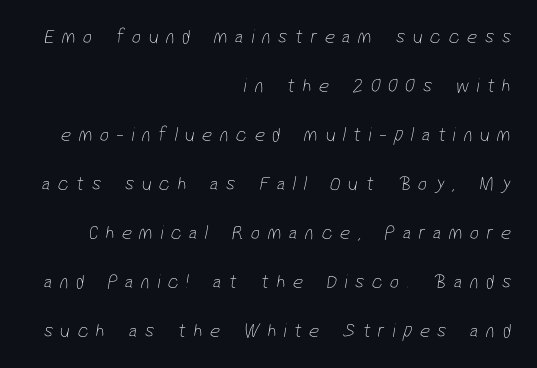
The image shows 20 px text type; set right-aligned, loose line spacing (2.45x), unusually wide letter spacing (+0.37 em), not underlined.
